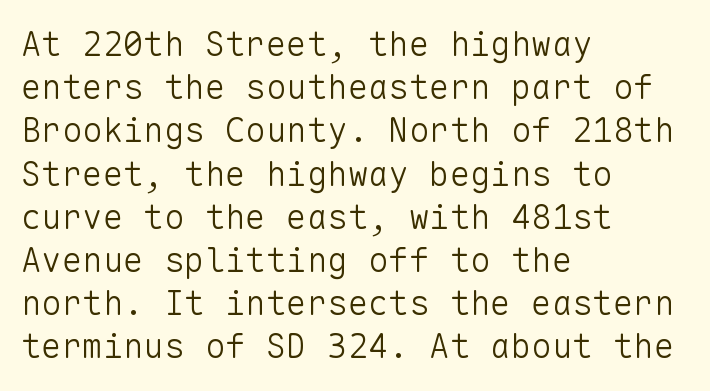
{"serif": "no", "italic": "no", "bold": "no", "weight": "light", "width": "normal", "stroke_contrast": "low", "x_height": "medium", "monospaced": "yes", "underline": "no", "align": "left", "line_spacing": "normal", "line_spacing_ratio": 1.27, "letter_spacing": "normal", "letter_spacing_em": 0.0, "glyph_px": 34}
